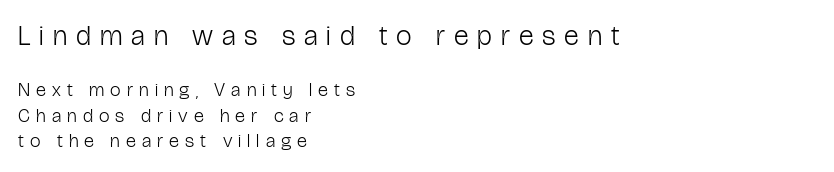
The image shows 28 px light, condensed sans-serif type, upright; set left-aligned, normal line spacing (1.35x), unusually wide letter spacing (+0.32 em), not underlined; the first (top) block is 1.47x larger; low stroke contrast and a medium x-height.
